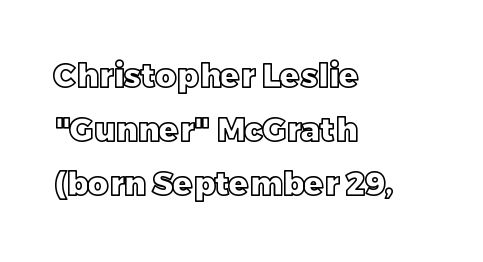
Q: Is the text italic (slanted)? A: No, it is upright.
Q: Is the text underlined? A: No.
Q: How is the paragraph aligned? A: Left-aligned.
Q: Is the spacing between letters normal or unusually wide? A: Normal.
Q: Is the spacing between lines tight, normal or loose? A: Normal.
Q: Width (condensed, normal, or wide)? A: Normal.
Q: x-height? A: Large.
Q: Monospaced? A: No.
